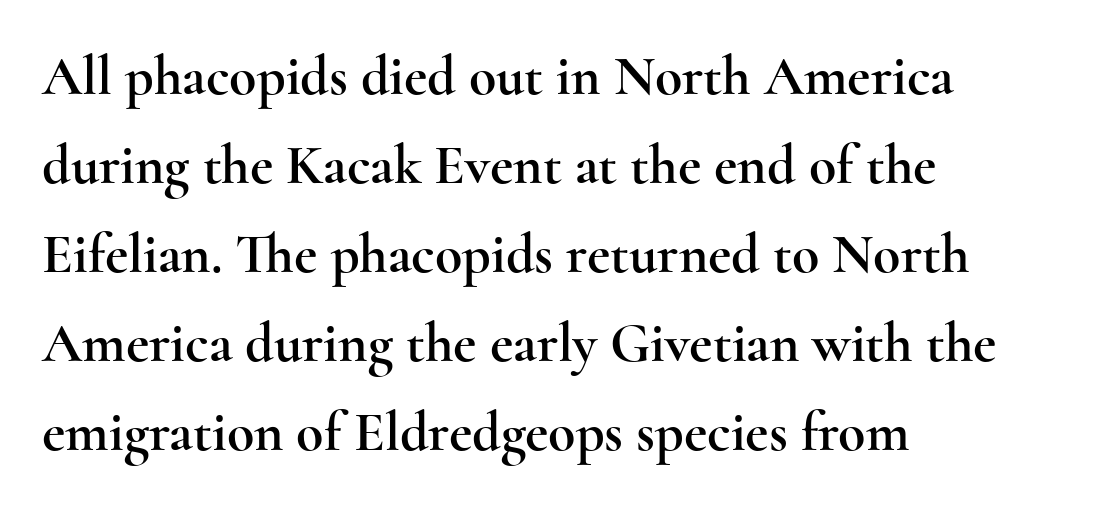
Each letter keeps its own natural width here, so spacing adapts to shape. The space directly below the letters is spotless. Does the leading feel generous? No, just average. The designer went with a serif here, giving each stem small feet. This rendering leaves character spacing at its baseline value.
